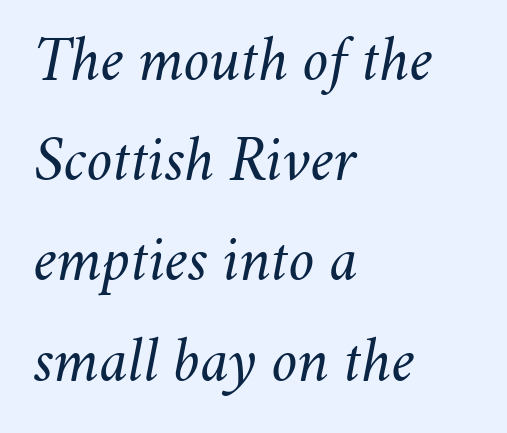
Q: Is the text bold? A: No.
Q: Is the text italic (slanted)? A: Yes, it leans right by about 11 degrees.
Q: Is the text underlined? A: No.
Q: How is the paragraph aligned? A: Left-aligned.
Q: Is the spacing between letters normal or unusually wide? A: Normal.
Q: Is the spacing between lines tight, normal or loose? A: Normal.
Q: Width (condensed, normal, or wide)? A: Normal.
Q: Stroke contrast? A: Medium.
Q: x-height? A: Small.
Q: Monospaced? A: No.
